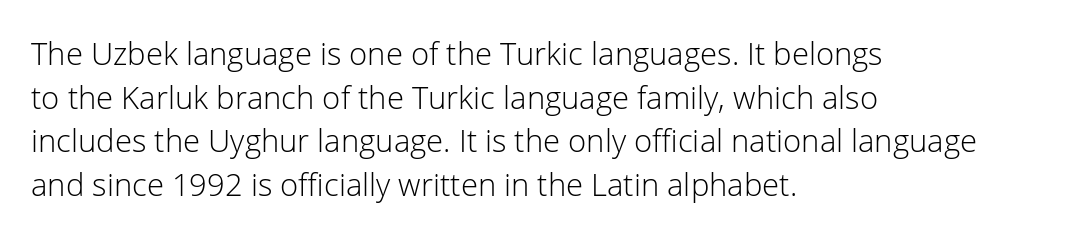
Q: Is the text bold? A: No.
Q: Is the text italic (slanted)? A: No, it is upright.
Q: Is the typeface a serif or a sans-serif typeface? A: Sans-serif.
Q: Is the text underlined? A: No.
Q: How is the paragraph aligned? A: Left-aligned.
Q: Is the spacing between letters normal or unusually wide? A: Normal.
Q: Is the spacing between lines tight, normal or loose? A: Normal.
Q: Width (condensed, normal, or wide)? A: Normal.
Q: Stroke contrast? A: Low.
Q: x-height? A: Medium.
Q: Monospaced? A: No.
